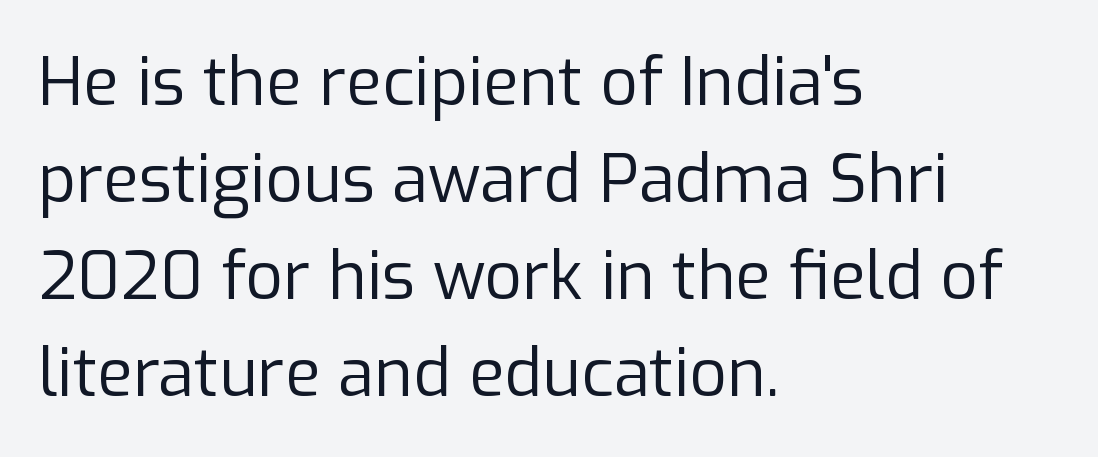
{"serif": "no", "italic": "no", "bold": "no", "weight": "regular", "width": "normal", "stroke_contrast": "low", "x_height": "medium", "monospaced": "no", "underline": "no", "align": "left", "line_spacing": "normal", "line_spacing_ratio": 1.47, "letter_spacing": "normal", "letter_spacing_em": 0.0, "glyph_px": 66}
